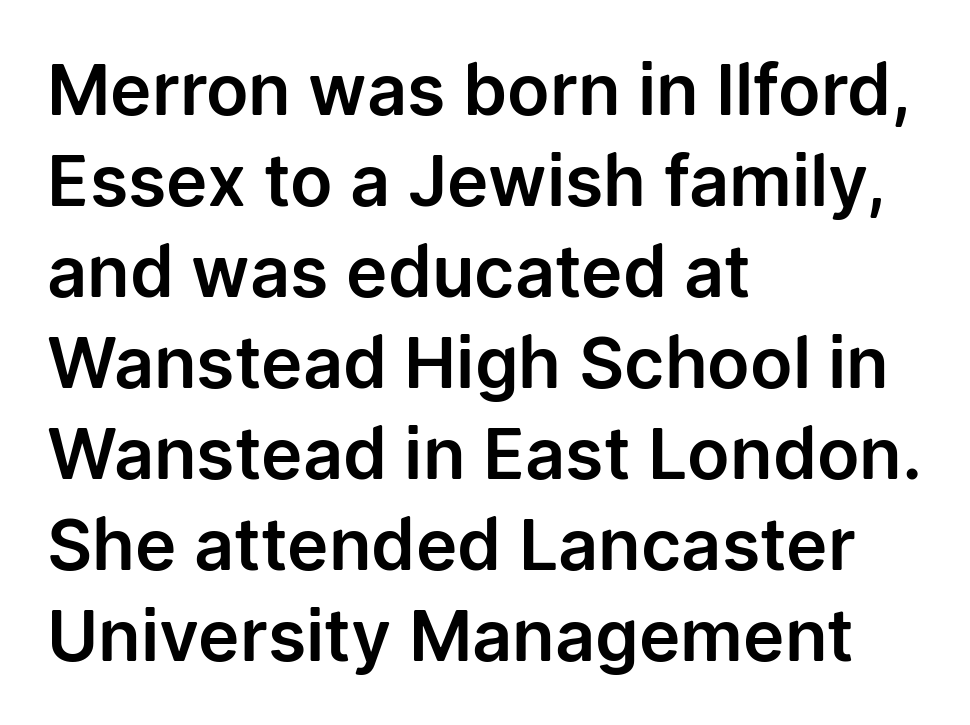
{"serif": "no", "italic": "no", "width": "normal", "stroke_contrast": "low", "x_height": "medium", "monospaced": "no", "underline": "no", "align": "left", "line_spacing": "normal", "line_spacing_ratio": 1.3, "letter_spacing": "normal", "letter_spacing_em": 0.0, "glyph_px": 70}
